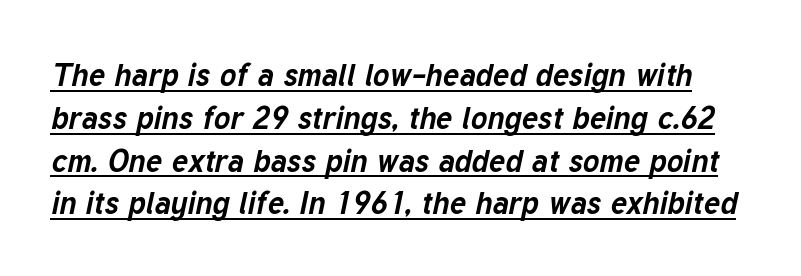
Q: Is the text bold? A: Yes.
Q: Is the text italic (slanted)? A: Yes, it leans right by about 12 degrees.
Q: Is the text underlined? A: Yes.
Q: Is the spacing between letters normal or unusually wide? A: Normal.
Q: Is the spacing between lines tight, normal or loose? A: Normal.
Q: Width (condensed, normal, or wide)? A: Normal.
Q: Stroke contrast? A: Low.
Q: x-height? A: Medium.
Q: Monospaced? A: No.
